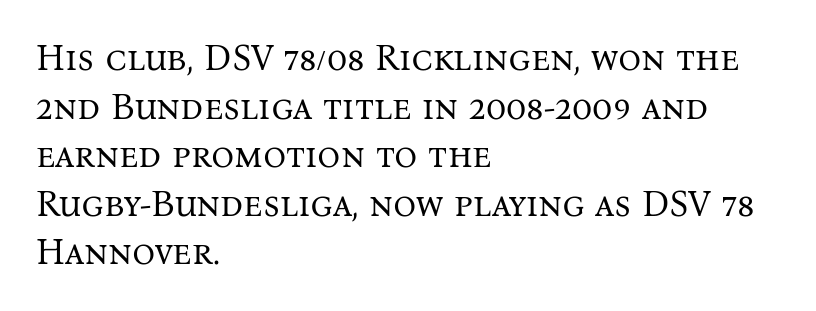
The image shows 36 px regular-weight serif type, upright; set left-aligned, normal line spacing (1.35x), normal letter spacing, not underlined; medium stroke contrast and a medium x-height.
